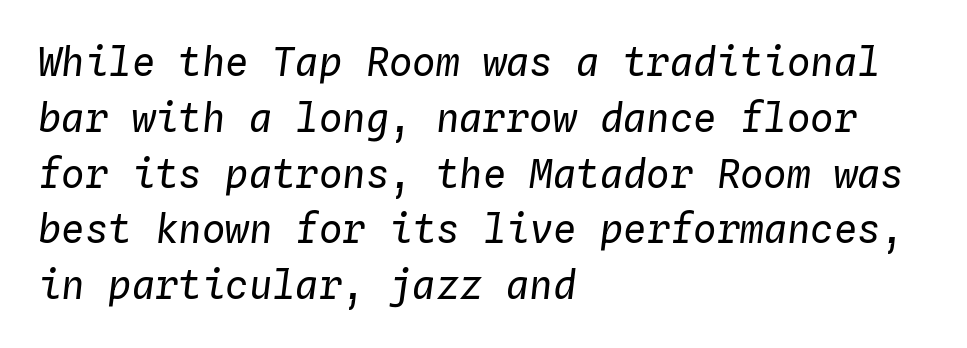
Q: Is the text bold? A: No.
Q: Is the text italic (slanted)? A: Yes, it leans right by about 4 degrees.
Q: Is the text underlined? A: No.
Q: How is the paragraph aligned? A: Left-aligned.
Q: Is the spacing between letters normal or unusually wide? A: Normal.
Q: Is the spacing between lines tight, normal or loose? A: Normal.
Q: Width (condensed, normal, or wide)? A: Normal.
Q: Stroke contrast? A: Low.
Q: x-height? A: Medium.
Q: Monospaced? A: Yes.
